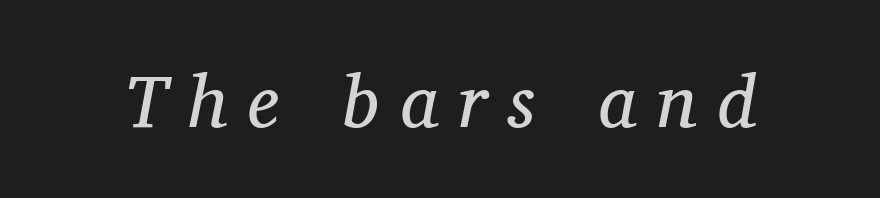
The image shows 74 px regular-weight serif type, italic (leaning right); set unusually wide letter spacing (+0.28 em), not underlined; medium stroke contrast and a medium x-height.
